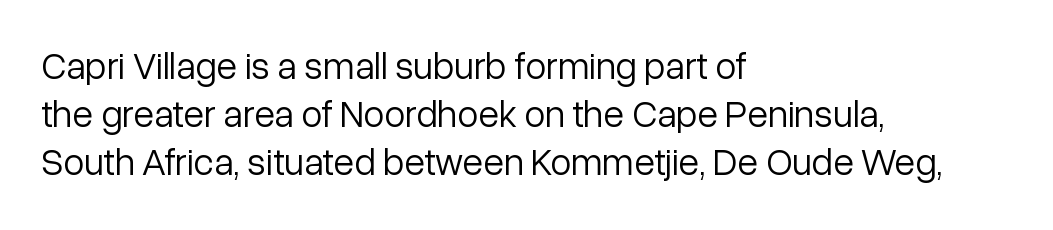
The image shows 38 px light sans-serif type, upright; set left-aligned, normal line spacing (1.26x), normal letter spacing, not underlined; low stroke contrast and a medium x-height.
